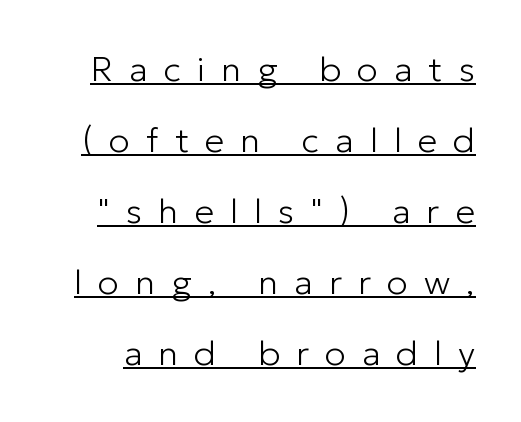
The image shows 35 px light sans-serif type, upright; set loose line spacing (2.03x), unusually wide letter spacing (+0.46 em), underlined; low stroke contrast and a medium x-height.
